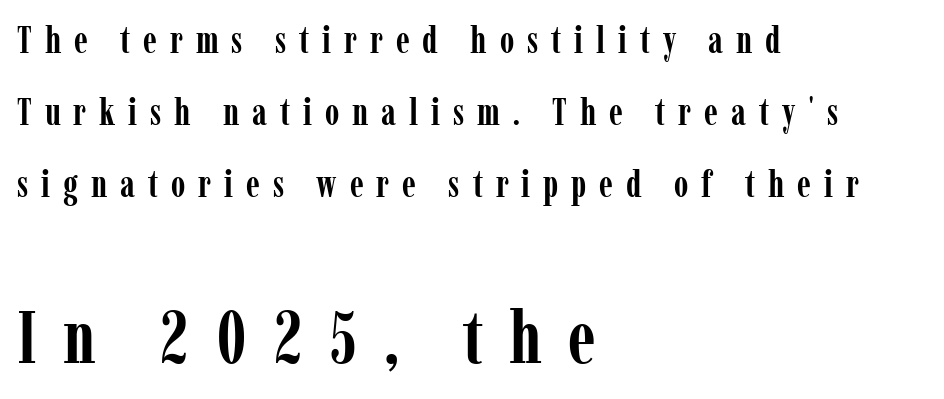
Q: Is the text bold? A: Yes.
Q: Is the text italic (slanted)? A: No, it is upright.
Q: Is the typeface a serif or a sans-serif typeface? A: Serif.
Q: Is the text underlined? A: No.
Q: How is the paragraph aligned? A: Left-aligned.
Q: Is the spacing between letters normal or unusually wide? A: Unusually wide.
Q: Is the spacing between lines tight, normal or loose? A: Loose.
Q: Which block of text is set in a larger size, the first (top) or the second (bottom)? A: The second (bottom) one.
Q: Width (condensed, normal, or wide)? A: Condensed.
Q: Stroke contrast? A: Low.
Q: x-height? A: Medium.
Q: Monospaced? A: No.
